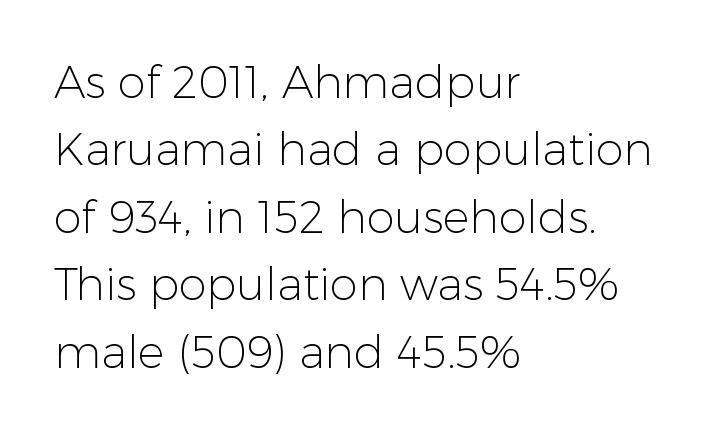
The letters advance in unequal steps, a hallmark of proportional type. If you measured baseline to baseline, you'd find a middling distance. Type style note: lacks serifs. Is the block centered? No — it sits flush against the left margin. How are the letters spaced? Ordinarily, with no added tracking.
